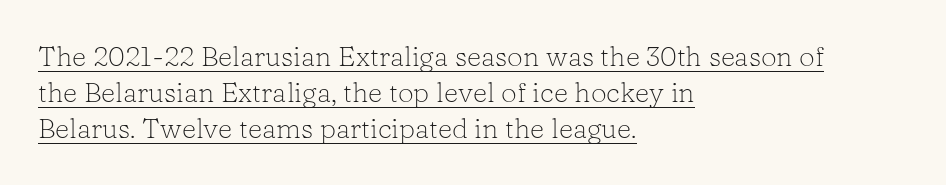
Q: Is the text bold? A: No.
Q: Is the text italic (slanted)? A: No, it is upright.
Q: Is the typeface a serif or a sans-serif typeface? A: Serif.
Q: Is the text underlined? A: Yes.
Q: How is the paragraph aligned? A: Left-aligned.
Q: Is the spacing between letters normal or unusually wide? A: Normal.
Q: Is the spacing between lines tight, normal or loose? A: Normal.
Q: Width (condensed, normal, or wide)? A: Normal.
Q: Stroke contrast? A: Low.
Q: x-height? A: Medium.
Q: Monospaced? A: No.
